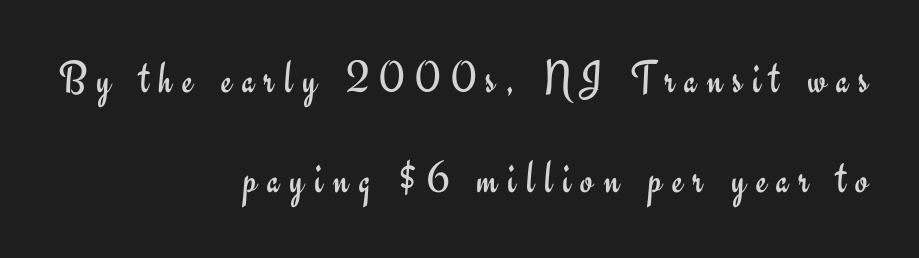
Q: Is the text bold? A: No.
Q: Is the text italic (slanted)? A: Yes.
Q: Is the typeface a serif or a sans-serif typeface? A: Sans-serif.
Q: Is the text underlined? A: No.
Q: How is the paragraph aligned? A: Right-aligned.
Q: Is the spacing between letters normal or unusually wide? A: Unusually wide.
Q: Is the spacing between lines tight, normal or loose? A: Loose.
Q: Width (condensed, normal, or wide)? A: Normal.
Q: Stroke contrast? A: Low.
Q: x-height? A: Small.
Q: Monospaced? A: No.
